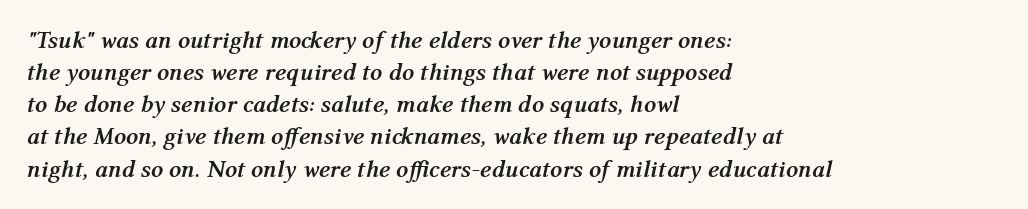
{"italic": "yes", "lean": "right", "slant_degrees": 12, "bold": "yes", "underline": "no", "align": "left", "line_spacing": "normal", "line_spacing_ratio": 1.34, "letter_spacing": "normal", "letter_spacing_em": 0.0, "glyph_px": 24}
